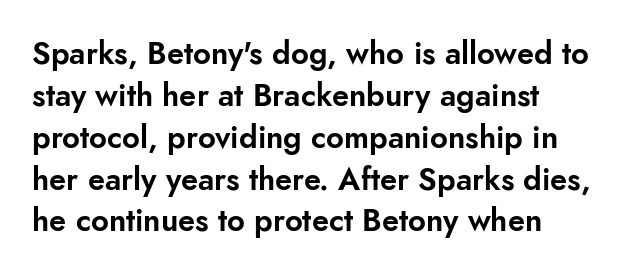
{"serif": "no", "italic": "no", "width": "normal", "stroke_contrast": "low", "x_height": "small", "monospaced": "no", "underline": "no", "align": "left", "line_spacing": "normal", "line_spacing_ratio": 1.35, "letter_spacing": "normal", "letter_spacing_em": 0.0, "glyph_px": 31}
